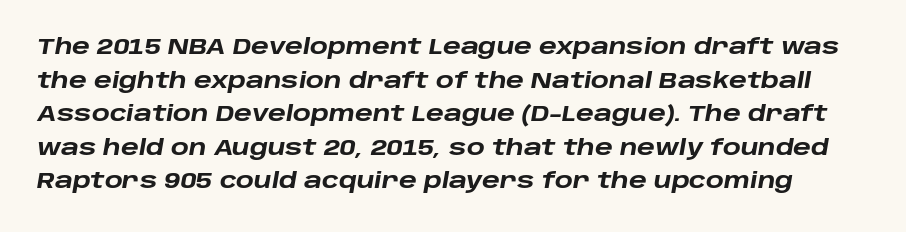
Q: Is the text bold? A: Yes.
Q: Is the text italic (slanted)? A: Yes, it leans right by about 10 degrees.
Q: Is the text underlined? A: No.
Q: Is the spacing between letters normal or unusually wide? A: Normal.
Q: Is the spacing between lines tight, normal or loose? A: Normal.
